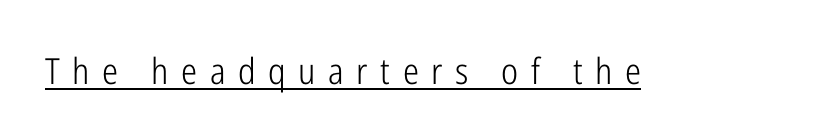
Q: Is the text bold? A: No.
Q: Is the text italic (slanted)? A: No, it is upright.
Q: Is the typeface a serif or a sans-serif typeface? A: Sans-serif.
Q: Is the text underlined? A: Yes.
Q: Is the spacing between letters normal or unusually wide? A: Unusually wide.
Q: Width (condensed, normal, or wide)? A: Condensed.
Q: Stroke contrast? A: Low.
Q: x-height? A: Medium.
Q: Monospaced? A: No.
